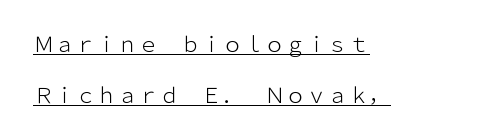
This rendering leaves character spacing at its baseline value. The setting favours the left margin, as ordinary paragraphs usually do. Airy leading. The typography opts for an upright posture over an oblique one.
